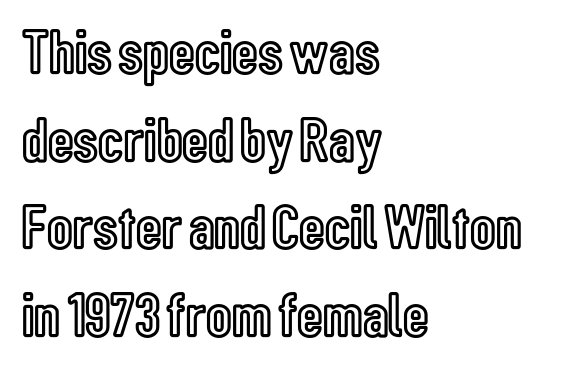
Posture: straight, roman, zero tilt. The text block is weighted toward the left margin, trailing off unevenly rightward. Underlining? Definitely not there. In terms of leading, this rendering sits right in the middle.
